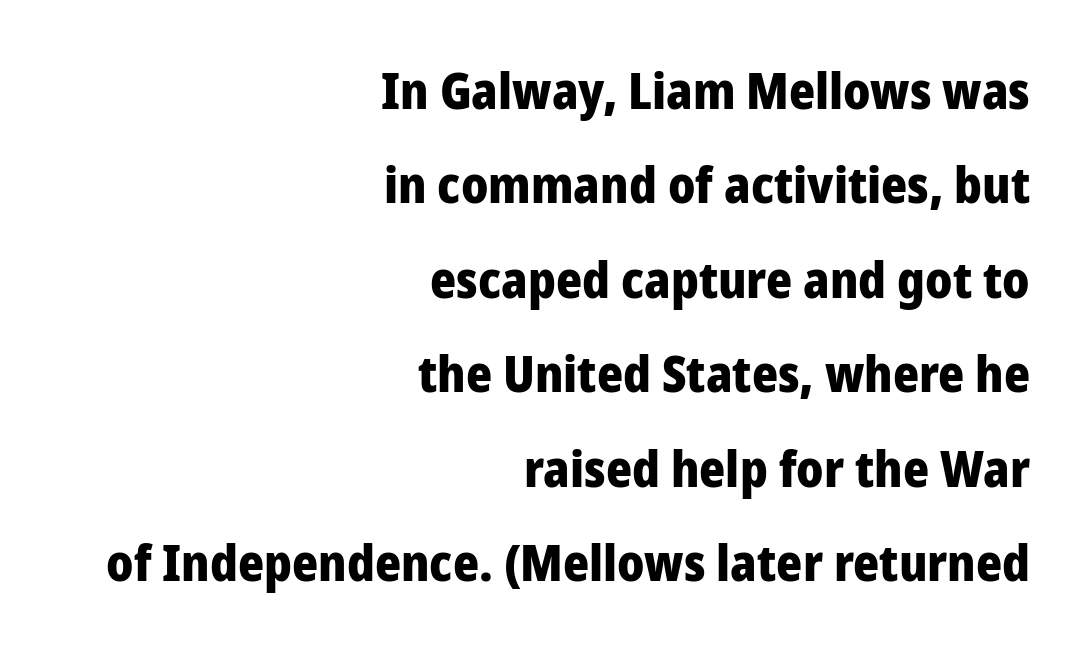
{"serif": "no", "italic": "no", "bold": "yes", "weight": "heavy", "width": "normal", "stroke_contrast": "low", "x_height": "medium", "monospaced": "no", "underline": "no", "align": "right", "line_spacing_ratio": 1.89, "letter_spacing": "normal", "letter_spacing_em": 0.0, "glyph_px": 50}
